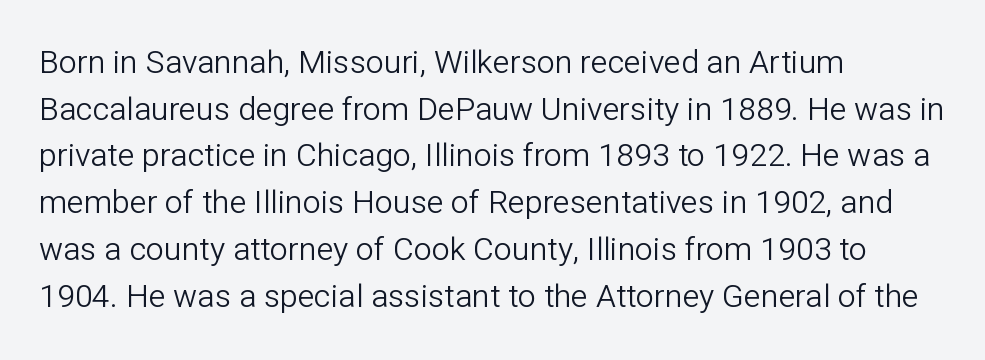
Q: Is the text bold? A: No.
Q: Is the text italic (slanted)? A: No, it is upright.
Q: Is the typeface a serif or a sans-serif typeface? A: Sans-serif.
Q: Is the text underlined? A: No.
Q: How is the paragraph aligned? A: Left-aligned.
Q: Is the spacing between letters normal or unusually wide? A: Normal.
Q: Is the spacing between lines tight, normal or loose? A: Normal.
Q: Width (condensed, normal, or wide)? A: Normal.
Q: Stroke contrast? A: Low.
Q: x-height? A: Medium.
Q: Monospaced? A: No.
